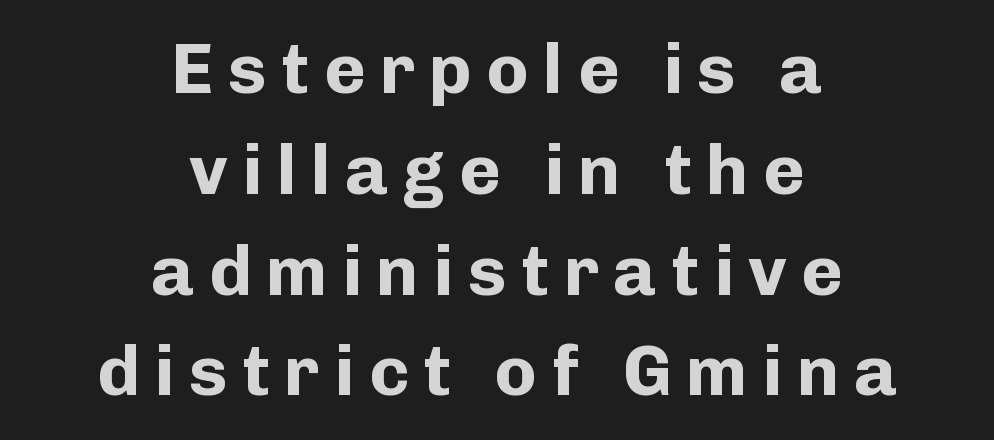
The image shows 71 px bold sans-serif type, upright; set centered, normal line spacing (1.42x), unusually wide letter spacing (+0.2 em), not underlined; low stroke contrast and a medium x-height.
